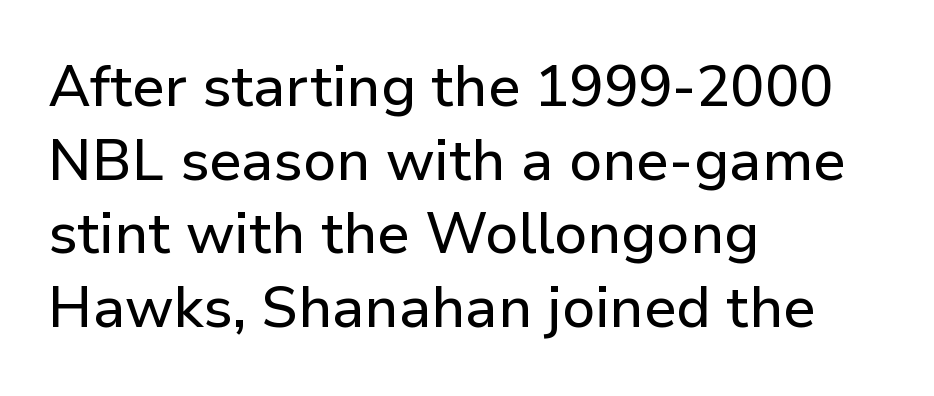
{"serif": "no", "italic": "no", "width": "normal", "stroke_contrast": "low", "x_height": "medium", "monospaced": "no", "underline": "no", "align": "left", "line_spacing": "normal", "line_spacing_ratio": 1.29, "letter_spacing": "normal", "letter_spacing_em": 0.0, "glyph_px": 57}
